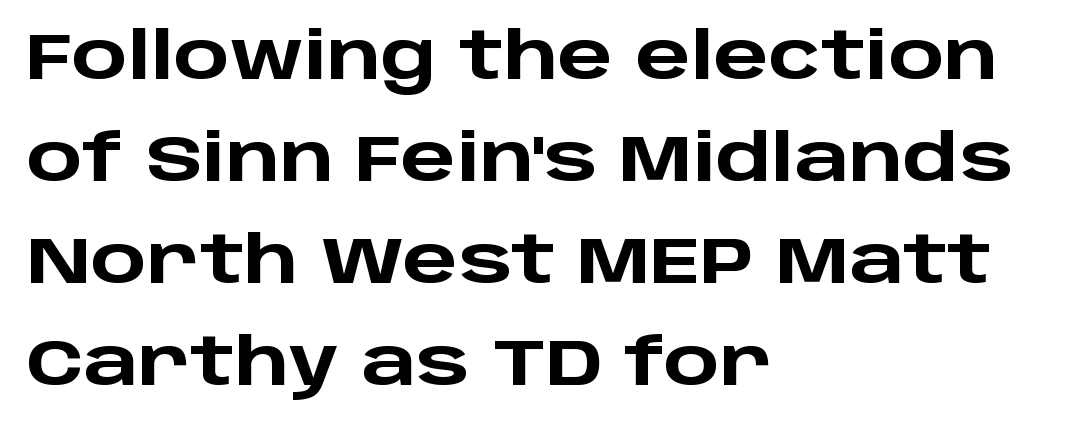
Q: Is the text bold? A: Yes.
Q: Is the text italic (slanted)? A: No, it is upright.
Q: Is the typeface a serif or a sans-serif typeface? A: Sans-serif.
Q: Is the text underlined? A: No.
Q: How is the paragraph aligned? A: Left-aligned.
Q: Is the spacing between letters normal or unusually wide? A: Normal.
Q: Is the spacing between lines tight, normal or loose? A: Normal.
Q: Width (condensed, normal, or wide)? A: Wide.
Q: Stroke contrast? A: Low.
Q: x-height? A: Large.
Q: Monospaced? A: No.
